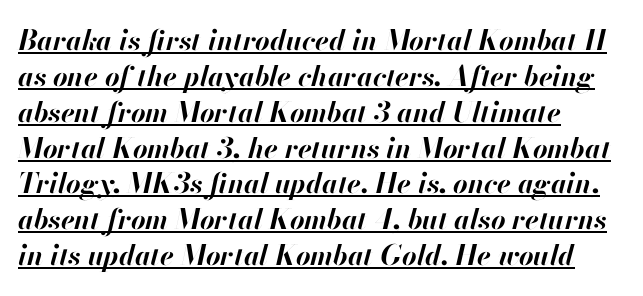
The image shows 28 px bold type, italic (leaning right); set left-aligned, normal line spacing (1.28x), normal letter spacing, underlined; high stroke contrast and a small x-height.
